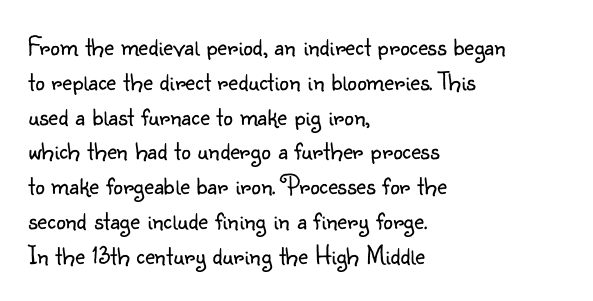
This sample keeps an unexceptional amount of space between lines. Characters remain perfectly vertical along every line. The gap between lines stays unmarked. Is this a heavy cut? Hardly; it is regular or lighter.
